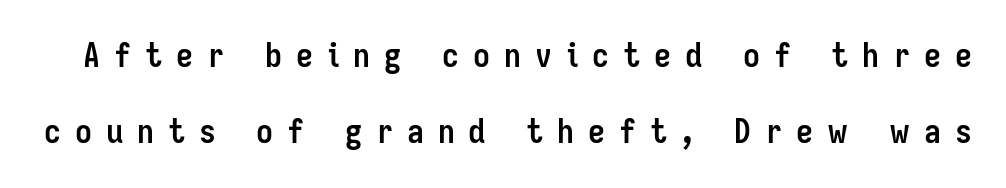
{"serif": "no", "italic": "no", "bold": "yes", "weight": "semibold", "width": "condensed", "stroke_contrast": "low", "x_height": "medium", "monospaced": "no", "underline": "no", "line_spacing": "loose", "line_spacing_ratio": 2.24, "letter_spacing": "wide", "letter_spacing_em": 0.41, "glyph_px": 34}
